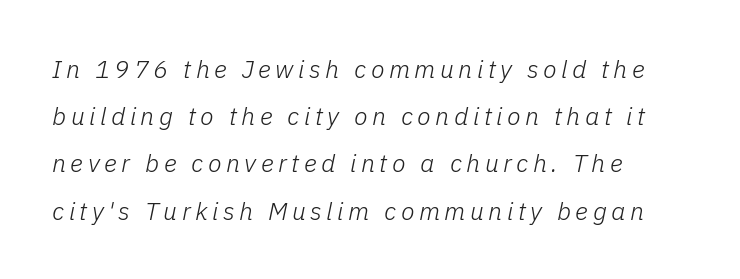
{"italic": "yes", "lean": "right", "slant_degrees": 11, "bold": "no", "underline": "no", "align": "left", "line_spacing_ratio": 1.89, "glyph_px": 25}
